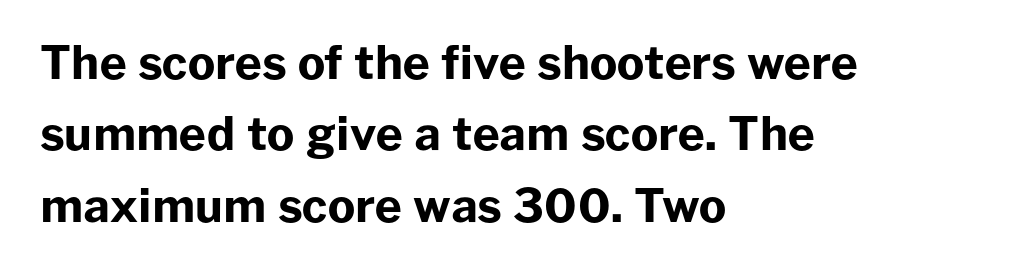
Q: Is the text bold? A: Yes.
Q: Is the text italic (slanted)? A: No, it is upright.
Q: Is the typeface a serif or a sans-serif typeface? A: Sans-serif.
Q: Is the text underlined? A: No.
Q: How is the paragraph aligned? A: Left-aligned.
Q: Is the spacing between letters normal or unusually wide? A: Normal.
Q: Is the spacing between lines tight, normal or loose? A: Normal.
Q: Width (condensed, normal, or wide)? A: Normal.
Q: Stroke contrast? A: Low.
Q: x-height? A: Medium.
Q: Monospaced? A: No.
